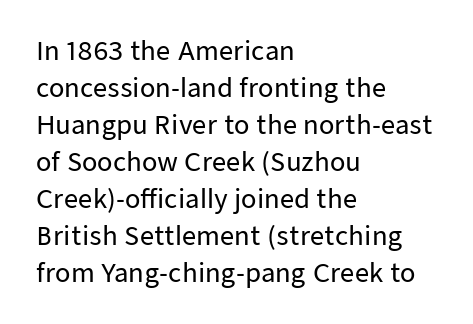
Q: Is the text italic (slanted)? A: No, it is upright.
Q: Is the text underlined? A: No.
Q: How is the paragraph aligned? A: Left-aligned.
Q: Is the spacing between letters normal or unusually wide? A: Normal.
Q: Is the spacing between lines tight, normal or loose? A: Normal.
